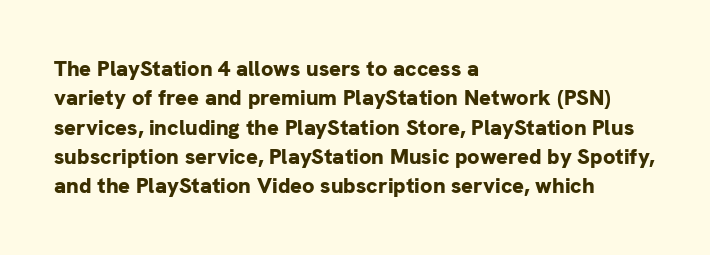
{"italic": "no", "bold": "yes", "underline": "no", "align": "left", "line_spacing": "normal", "line_spacing_ratio": 1.33, "letter_spacing": "normal", "letter_spacing_em": 0.0, "glyph_px": 22}
